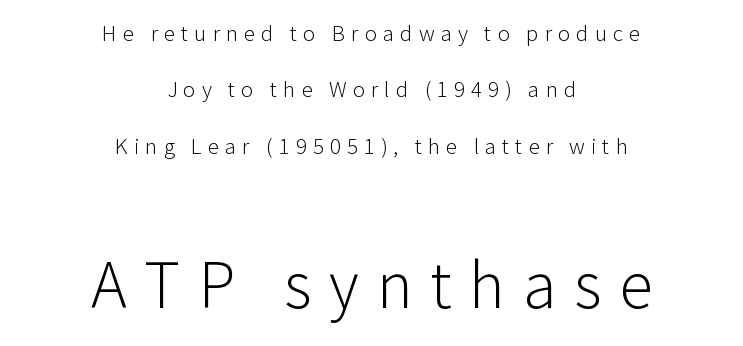
Q: Is the text bold? A: No.
Q: Is the text italic (slanted)? A: No, it is upright.
Q: Is the typeface a serif or a sans-serif typeface? A: Sans-serif.
Q: Is the text underlined? A: No.
Q: How is the paragraph aligned? A: Centered.
Q: Is the spacing between letters normal or unusually wide? A: Unusually wide.
Q: Is the spacing between lines tight, normal or loose? A: Loose.
Q: Which block of text is set in a larger size, the first (top) or the second (bottom)? A: The second (bottom) one.
Q: Width (condensed, normal, or wide)? A: Normal.
Q: Stroke contrast? A: Low.
Q: x-height? A: Medium.
Q: Monospaced? A: No.
